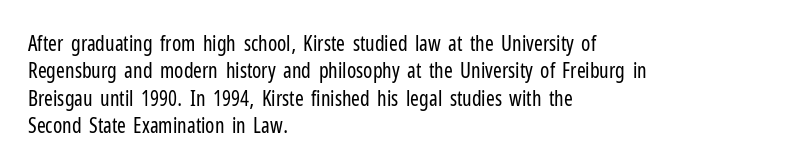
Reading down the block, your eye returns to a fixed left position each line. The weight tops out at a normal text grade. Interline gaps are of average width in this sample. The letters sit at their default tracking, neither squeezed nor spread.
